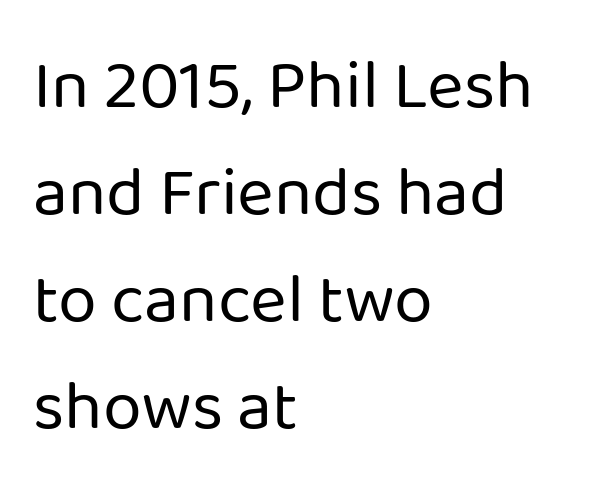
Regarding serifs, this sample does without them. Check under the words: just untouched page. Varying glyph widths throughout — classic text-font behaviour. A roman cut, with each character standing at attention. Nothing unusual about the tracking: characters are spaced as the font intends.
